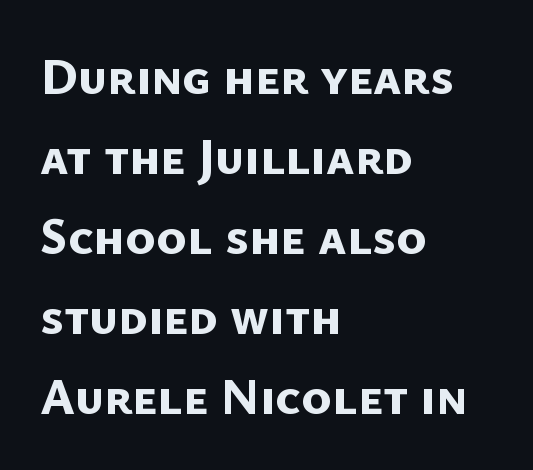
{"serif": "no", "bold": "yes", "weight": "bold", "width": "normal", "stroke_contrast": "low", "x_height": "medium", "monospaced": "no", "underline": "no", "align": "left", "line_spacing": "normal", "line_spacing_ratio": 1.57, "letter_spacing": "normal", "letter_spacing_em": 0.0, "glyph_px": 51}
